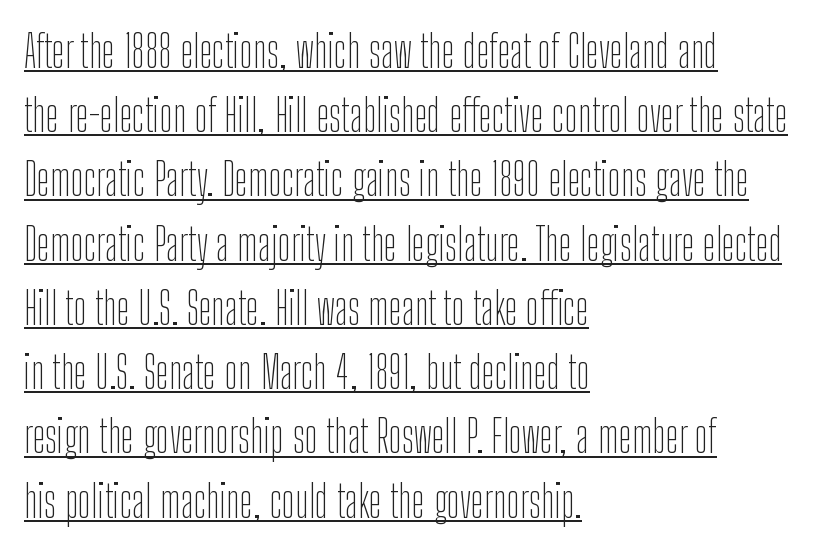
The glyphs in this specimen are sans serif. In CSS terms this would be text-align: left. No extra tracking has been applied to these lines. Each stroke keeps to a modest, everyday thickness or less. Each letter keeps its own natural width here, so spacing adapts to shape.
